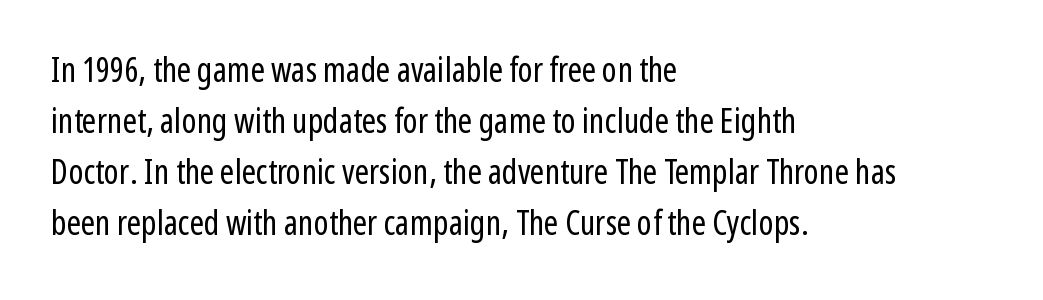
Q: Is the text bold? A: No.
Q: Is the text italic (slanted)? A: No, it is upright.
Q: Is the typeface a serif or a sans-serif typeface? A: Sans-serif.
Q: Is the text underlined? A: No.
Q: How is the paragraph aligned? A: Left-aligned.
Q: Is the spacing between letters normal or unusually wide? A: Normal.
Q: Is the spacing between lines tight, normal or loose? A: Normal.
Q: Width (condensed, normal, or wide)? A: Condensed.
Q: Stroke contrast? A: Low.
Q: x-height? A: Medium.
Q: Monospaced? A: No.
